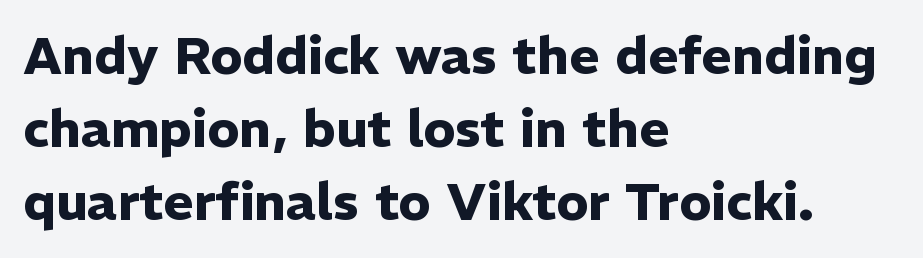
{"serif": "no", "italic": "no", "bold": "yes", "weight": "heavy", "width": "normal", "stroke_contrast": "low", "x_height": "medium", "monospaced": "no", "underline": "no", "align": "left", "line_spacing": "normal", "line_spacing_ratio": 1.4, "letter_spacing": "normal", "letter_spacing_em": 0.0, "glyph_px": 52}
